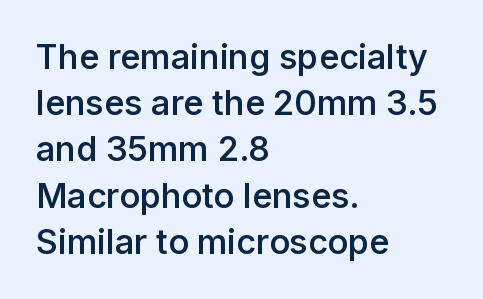
Proportional: the letters do not fall into vertical columns. Is the block centered? No — it sits flush against the left margin. This sample uses an upright cut, with every glyph sitting square on the baseline. This block has exactly the height ordinary leading produces. The baseline area is clear.
